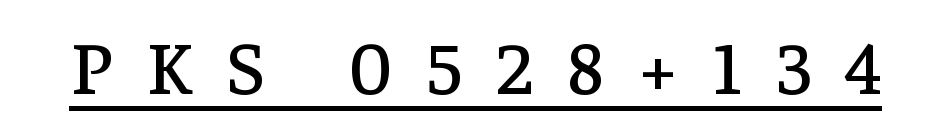
Old-style or modern, the face here clearly has serifs. Does a line run under the words? Yes, clearly. Note the varied advance widths — an 'i' is clearly narrower than an 'm'. In terms of posture, this sample is upright. Glyph-to-glyph distance is far greater than everyday printed text.
